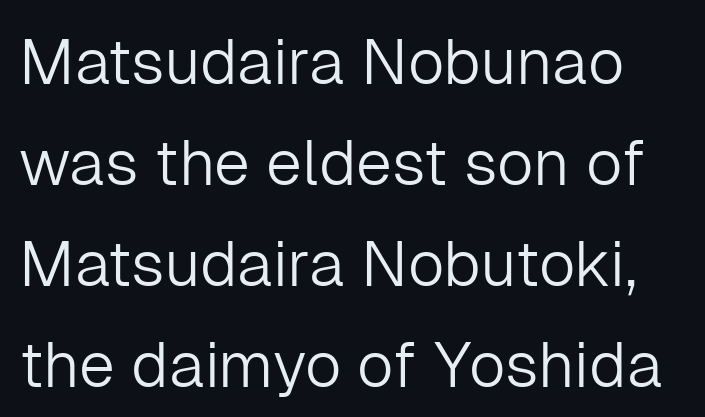
Honestly, there is no underline to notice here at all. You could not count columns in this text — the font is proportionally spaced. Does the leading feel generous? No, just average. Stroke mass is kept to a normal reading level or below.
